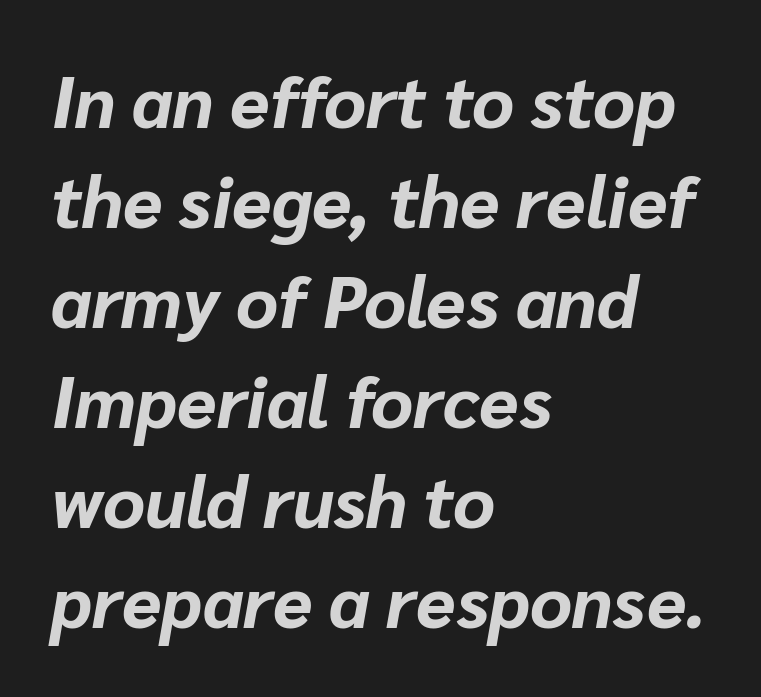
Q: Is the text bold? A: Yes.
Q: Is the text italic (slanted)? A: Yes, it leans right by about 10 degrees.
Q: Is the text underlined? A: No.
Q: How is the paragraph aligned? A: Left-aligned.
Q: Is the spacing between letters normal or unusually wide? A: Normal.
Q: Is the spacing between lines tight, normal or loose? A: Normal.
Q: Width (condensed, normal, or wide)? A: Normal.
Q: Stroke contrast? A: Low.
Q: x-height? A: Medium.
Q: Monospaced? A: No.
